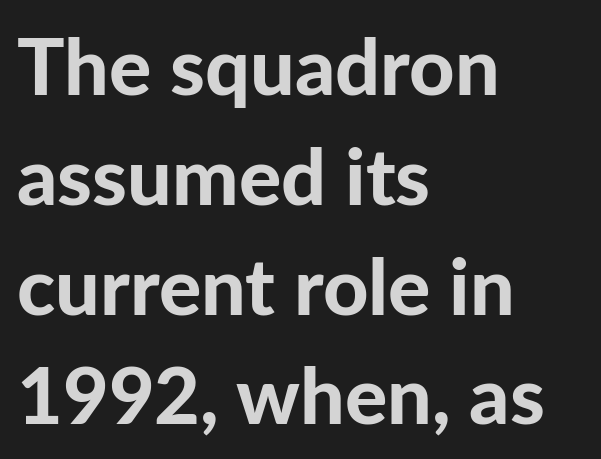
Here the glyphs are tracked normally, forming tight word shapes. The rendering uses natural spacing where letterforms have individual widths. The rendering shows plain stroke endings on the letterforms — a sans-serif design. Each glyph is drawn with heavy, bold strokes. The area under the type is left untouched.
